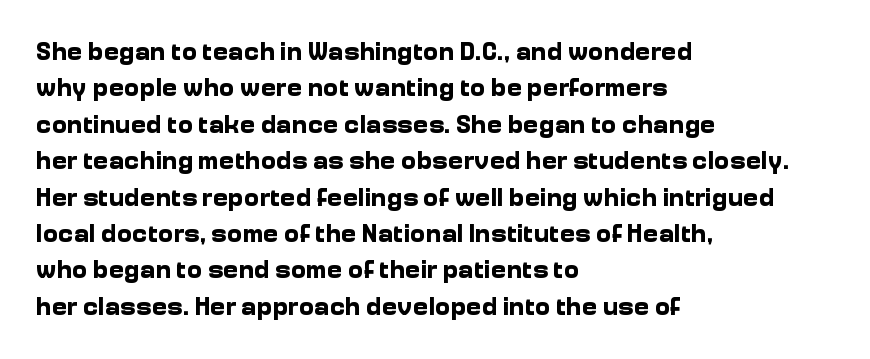
Q: Is the text bold? A: Yes.
Q: Is the text italic (slanted)? A: No, it is upright.
Q: Is the text underlined? A: No.
Q: How is the paragraph aligned? A: Left-aligned.
Q: Is the spacing between letters normal or unusually wide? A: Normal.
Q: Is the spacing between lines tight, normal or loose? A: Normal.
